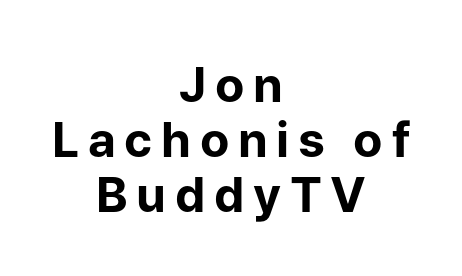
Stroke terminals: plain, sans-serif. Characters remain perfectly vertical along every line. Looks like regular typesetting: each glyph gets only the width it needs. The rendering uses a small line-height, squeezing the rows. The glyphs are unaccompanied by any horizontal stroke below them. This sample is center-justified, so both line endings float freely.
